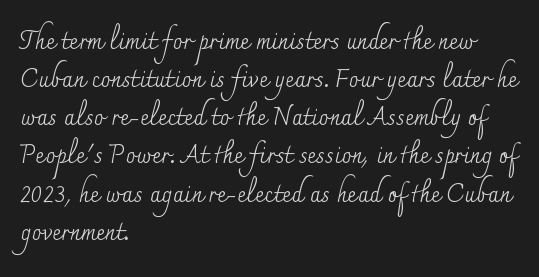
Q: Is the text bold? A: No.
Q: Is the text italic (slanted)? A: Yes.
Q: Is the text underlined? A: No.
Q: How is the paragraph aligned? A: Left-aligned.
Q: Is the spacing between letters normal or unusually wide? A: Normal.
Q: Is the spacing between lines tight, normal or loose? A: Normal.
